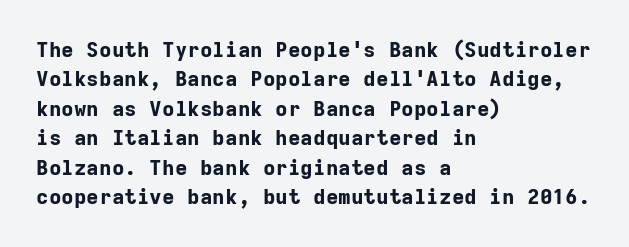
The image shows 21 px bold type, upright; set left-aligned, normal line spacing (1.4x), normal letter spacing, not underlined.
